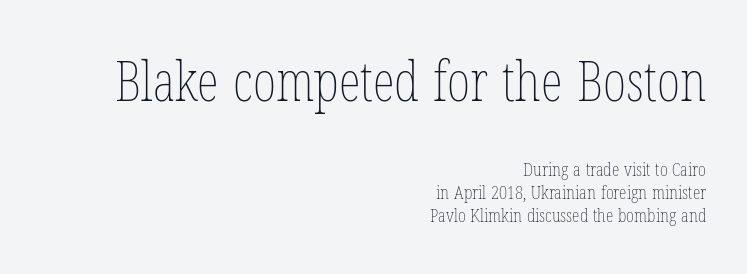
The letters advance in unequal steps, a hallmark of proportional type. You could call the tracking neutral — neither tight nor loose. Ordinary non-slanted type is in use. Each line ends at the same right margin while the left side varies. Any mark beneath the type? The region is blank. The composition opens big and finishes small.
